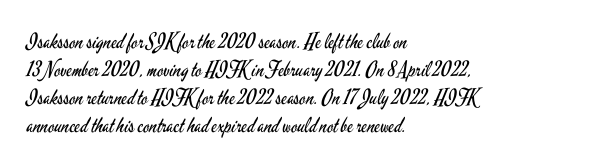
The image shows 21 px text type; set left-aligned, normal line spacing (1.33x), normal letter spacing, not underlined.
